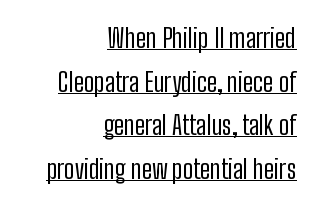
{"italic": "no", "bold": "no", "underline": "yes", "align": "right", "line_spacing": "normal", "line_spacing_ratio": 1.68, "letter_spacing": "normal", "letter_spacing_em": 0.0, "glyph_px": 26}
